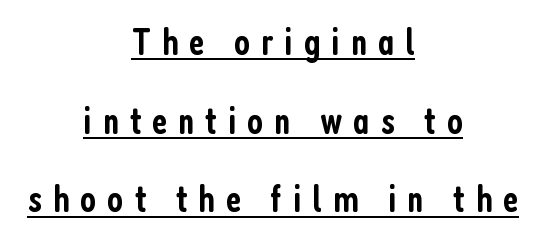
Q: Is the text bold? A: Semi-bold.
Q: Is the text italic (slanted)? A: No, it is upright.
Q: Is the typeface a serif or a sans-serif typeface? A: Sans-serif.
Q: Is the text underlined? A: Yes.
Q: How is the paragraph aligned? A: Centered.
Q: Is the spacing between letters normal or unusually wide? A: Unusually wide.
Q: Is the spacing between lines tight, normal or loose? A: Loose.
Q: Width (condensed, normal, or wide)? A: Condensed.
Q: Stroke contrast? A: Low.
Q: x-height? A: Medium.
Q: Monospaced? A: No.
